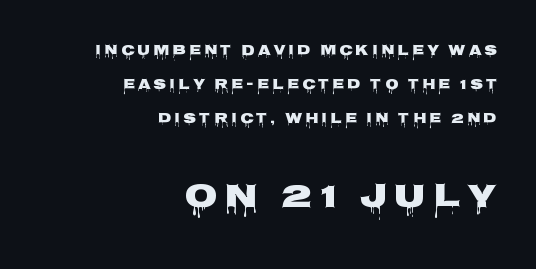
Nobody drew a line under any word here. The tracking jumps out immediately: characters are airy and widely separated. Vertically, the passage feels expansive, rows floating well apart. The face used here is proportionally spaced, like ordinary book or web type. The passage is arranged like a letterhead date or caption credit — flush right.
